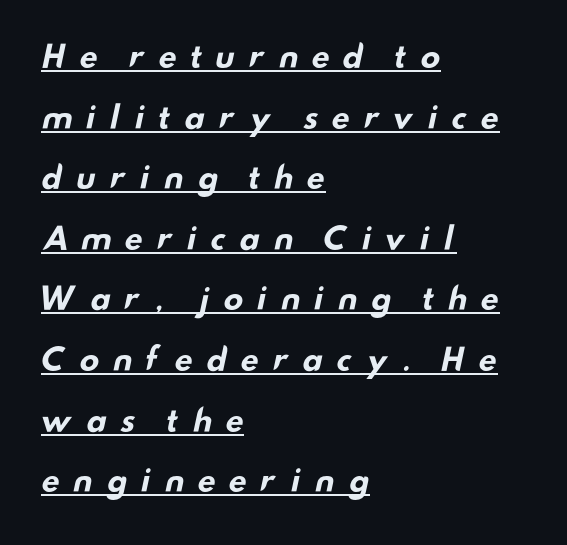
Q: Is the text bold? A: Yes.
Q: Is the typeface a serif or a sans-serif typeface? A: Sans-serif.
Q: Is the text underlined? A: Yes.
Q: How is the paragraph aligned? A: Left-aligned.
Q: Is the spacing between letters normal or unusually wide? A: Unusually wide.
Q: Is the spacing between lines tight, normal or loose? A: Loose.
Q: Width (condensed, normal, or wide)? A: Wide.
Q: Stroke contrast? A: Low.
Q: x-height? A: Small.
Q: Monospaced? A: No.
